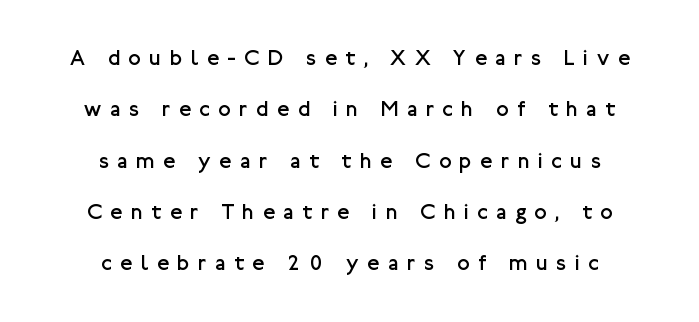
Descenders are the only things crossing below the line. The specimen reads as upright at a glance. Every row of glyphs is offset so its center matches the block's center. Leading is clearly above the norm, producing a sparse column.
